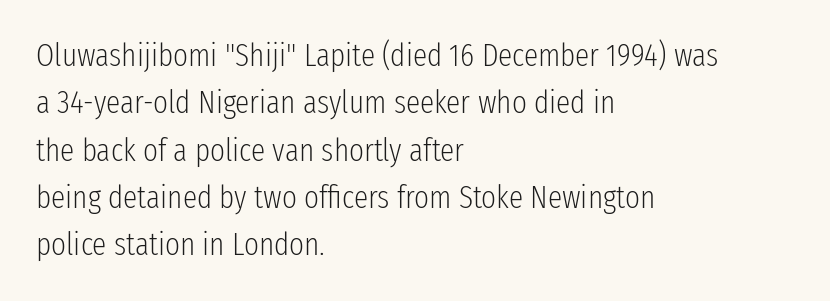
Q: Is the text bold? A: No.
Q: Is the text italic (slanted)? A: No, it is upright.
Q: Is the typeface a serif or a sans-serif typeface? A: Sans-serif.
Q: Is the text underlined? A: No.
Q: How is the paragraph aligned? A: Left-aligned.
Q: Is the spacing between letters normal or unusually wide? A: Normal.
Q: Is the spacing between lines tight, normal or loose? A: Normal.
Q: Width (condensed, normal, or wide)? A: Condensed.
Q: Stroke contrast? A: Low.
Q: x-height? A: Medium.
Q: Monospaced? A: No.
